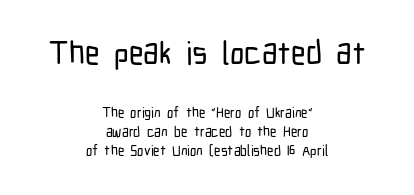
Q: Is the text italic (slanted)? A: No, it is upright.
Q: Is the typeface a serif or a sans-serif typeface? A: Sans-serif.
Q: Is the text underlined? A: No.
Q: How is the paragraph aligned? A: Centered.
Q: Is the spacing between letters normal or unusually wide? A: Normal.
Q: Is the spacing between lines tight, normal or loose? A: Normal.
Q: Which block of text is set in a larger size, the first (top) or the second (bottom)? A: The first (top) one.
Q: Width (condensed, normal, or wide)? A: Condensed.
Q: Stroke contrast? A: Low.
Q: x-height? A: Medium.
Q: Monospaced? A: No.
